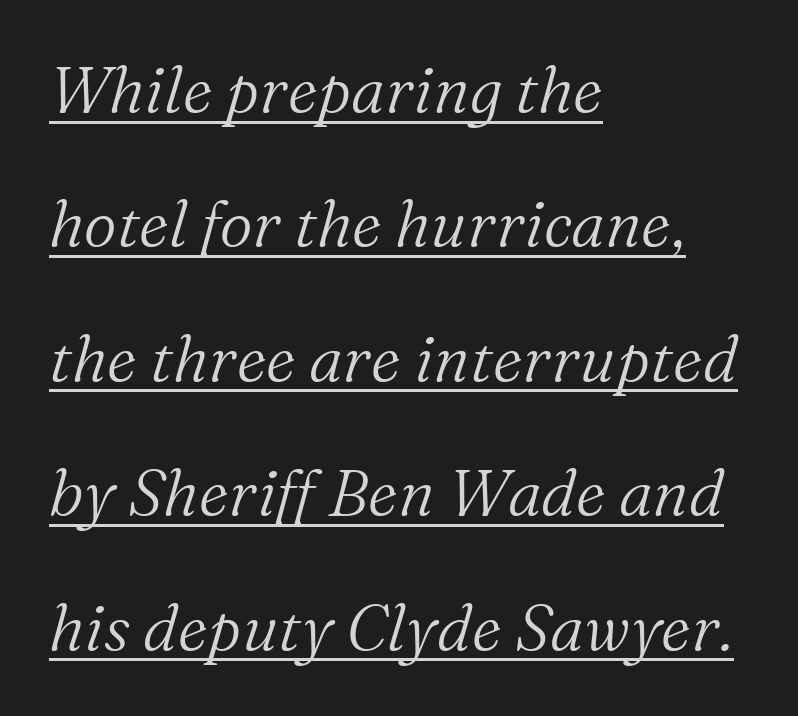
{"serif": "yes", "italic": "yes", "lean": "right", "slant_degrees": 16, "bold": "no", "weight": "light", "width": "normal", "stroke_contrast": "medium", "x_height": "medium", "monospaced": "no", "underline": "yes", "align": "left", "line_spacing": "loose", "line_spacing_ratio": 2.1, "letter_spacing": "normal", "letter_spacing_em": 0.0, "glyph_px": 64}
